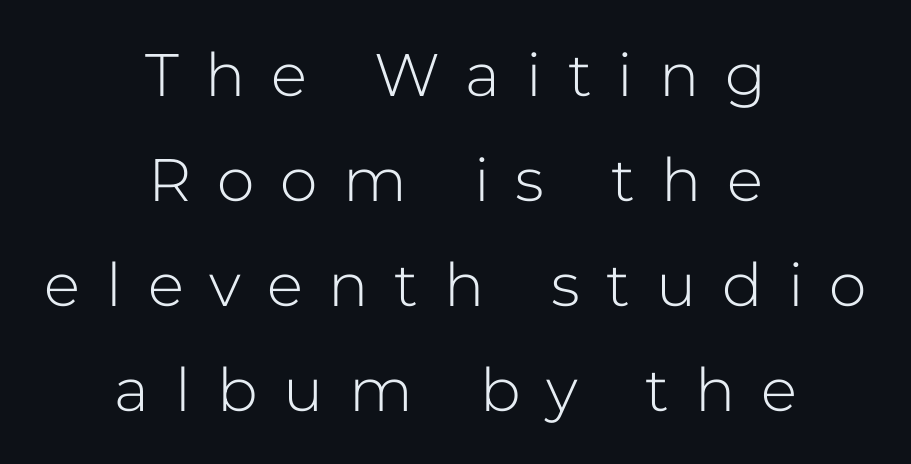
{"serif": "no", "italic": "no", "bold": "no", "weight": "light", "width": "normal", "stroke_contrast": "low", "x_height": "medium", "monospaced": "no", "underline": "no", "align": "center", "line_spacing_ratio": 1.75, "letter_spacing": "wide", "letter_spacing_em": 0.43, "glyph_px": 60}
